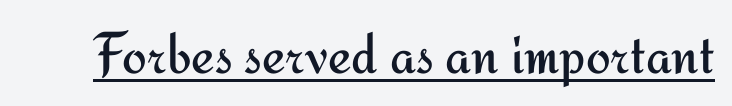
The image shows 59 px regular-weight sans-serif type, upright; set normal letter spacing, underlined; medium stroke contrast and a small x-height.
